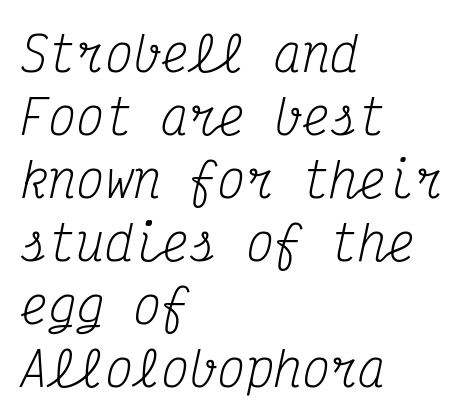
Q: Is the text bold? A: No.
Q: Is the text italic (slanted)? A: Yes, it leans right by about 12 degrees.
Q: Is the typeface a serif or a sans-serif typeface? A: Serif.
Q: Is the text underlined? A: No.
Q: How is the paragraph aligned? A: Left-aligned.
Q: Is the spacing between letters normal or unusually wide? A: Normal.
Q: Is the spacing between lines tight, normal or loose? A: Normal.
Q: Width (condensed, normal, or wide)? A: Condensed.
Q: Stroke contrast? A: Medium.
Q: x-height? A: Medium.
Q: Monospaced? A: Yes.
